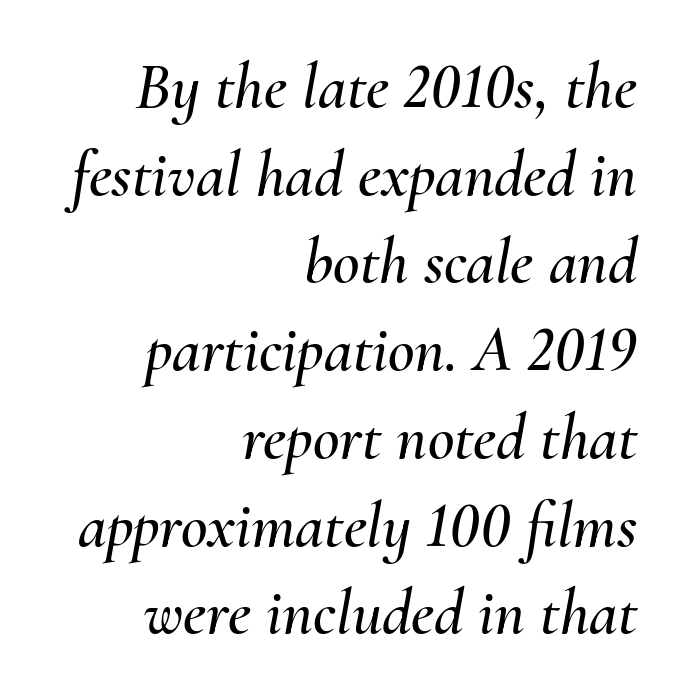
{"italic": "yes", "lean": "right", "slant_degrees": 10, "width": "normal", "stroke_contrast": "medium", "x_height": "small", "monospaced": "no", "underline": "no", "align": "right", "line_spacing": "normal", "line_spacing_ratio": 1.35, "letter_spacing": "normal", "letter_spacing_em": 0.0, "glyph_px": 65}
